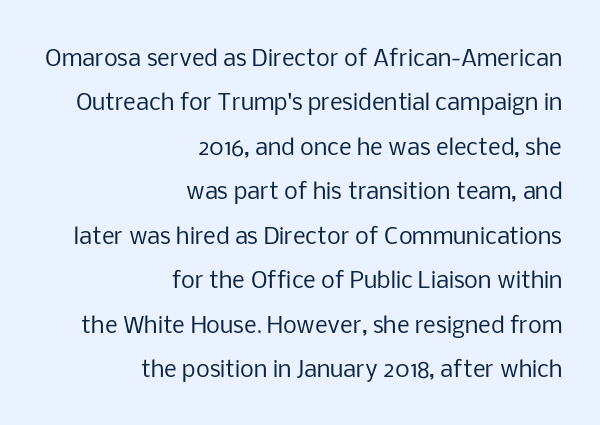
Q: Is the text bold? A: No.
Q: Is the text italic (slanted)? A: No, it is upright.
Q: Is the text underlined? A: No.
Q: How is the paragraph aligned? A: Right-aligned.
Q: Is the spacing between letters normal or unusually wide? A: Normal.
Q: Is the spacing between lines tight, normal or loose? A: Loose.
